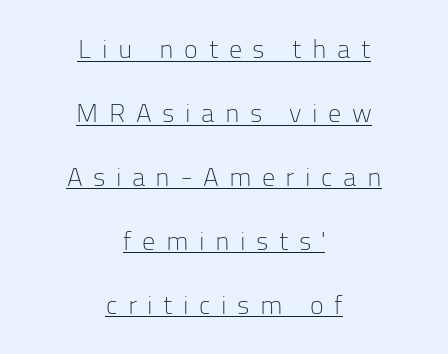
{"italic": "no", "bold": "no", "underline": "yes", "align": "center", "line_spacing": "loose", "line_spacing_ratio": 2.46, "letter_spacing": "wide", "letter_spacing_em": 0.4, "glyph_px": 26}
